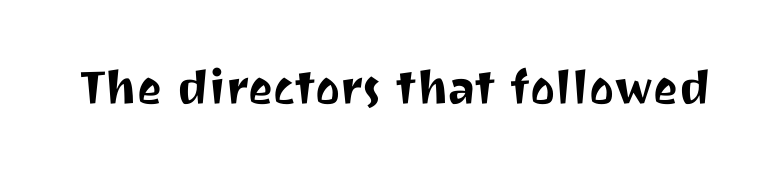
The image shows 59 px sans-serif type, upright; set normal letter spacing, not underlined; medium stroke contrast and a medium x-height.
